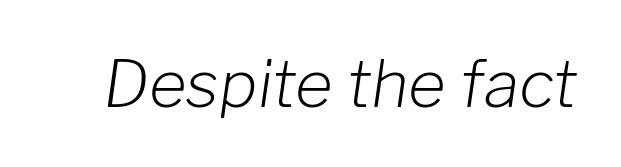
Q: Is the text bold? A: No.
Q: Is the text italic (slanted)? A: Yes, it leans right by about 8 degrees.
Q: Is the text underlined? A: No.
Q: Is the spacing between letters normal or unusually wide? A: Normal.
Q: Width (condensed, normal, or wide)? A: Normal.
Q: Stroke contrast? A: Low.
Q: x-height? A: Medium.
Q: Monospaced? A: No.
